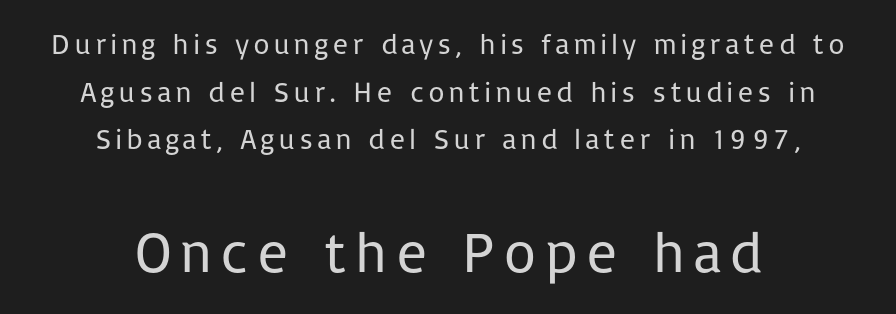
The image shows 58 px regular-weight sans-serif type, upright; set centered, normal line spacing (1.64x), not underlined; the second (bottom) block is 2.0x larger; low stroke contrast and a medium x-height.
